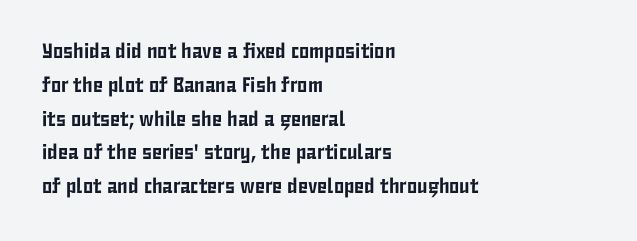
{"italic": "no", "underline": "no", "align": "left", "line_spacing": "normal", "line_spacing_ratio": 1.61, "letter_spacing": "normal", "letter_spacing_em": 0.0, "glyph_px": 21}
